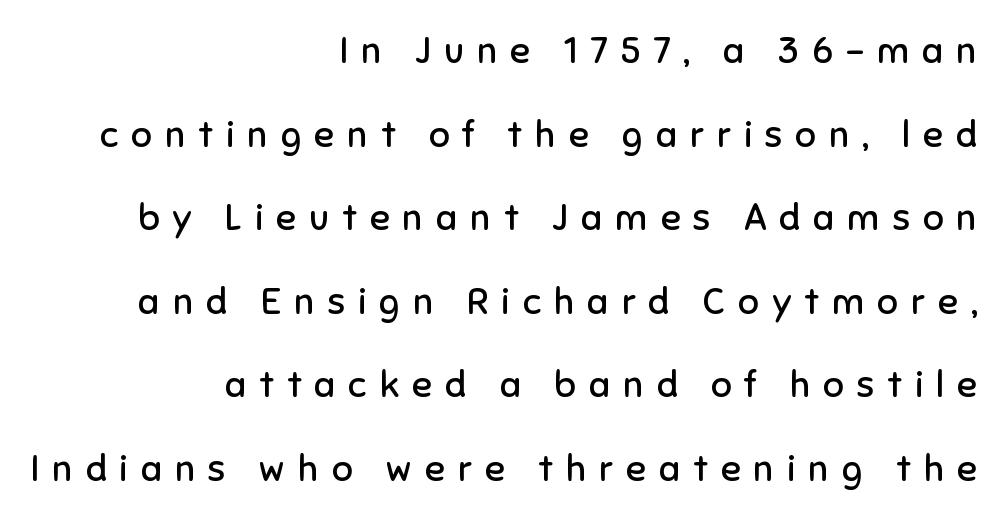
The tracking jumps out immediately: characters are airy and widely separated. Here the designer chose a conventional face with non-uniform glyph widths. In terms of leading, this rendering errs on the spacious side. I'd call this a sans setting — the letters go barefoot.
